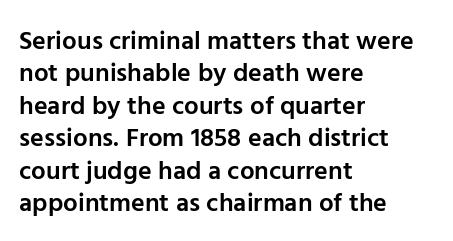
{"italic": "no", "bold": "semi", "underline": "no", "align": "left", "line_spacing": "normal", "line_spacing_ratio": 1.25, "letter_spacing": "normal", "letter_spacing_em": 0.0, "glyph_px": 26}
